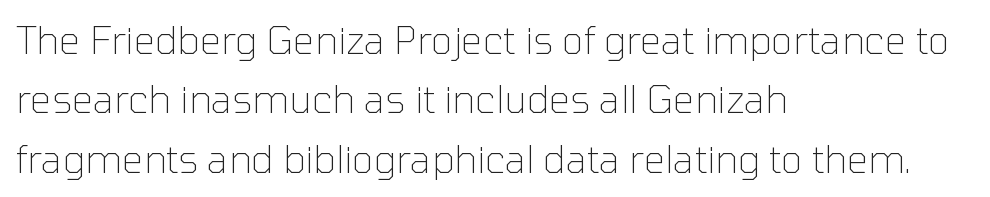
{"serif": "no", "italic": "no", "bold": "no", "weight": "thin", "width": "normal", "stroke_contrast": "low", "x_height": "medium", "monospaced": "no", "underline": "no", "align": "left", "line_spacing": "normal", "line_spacing_ratio": 1.56, "letter_spacing": "normal", "letter_spacing_em": 0.0, "glyph_px": 38}
